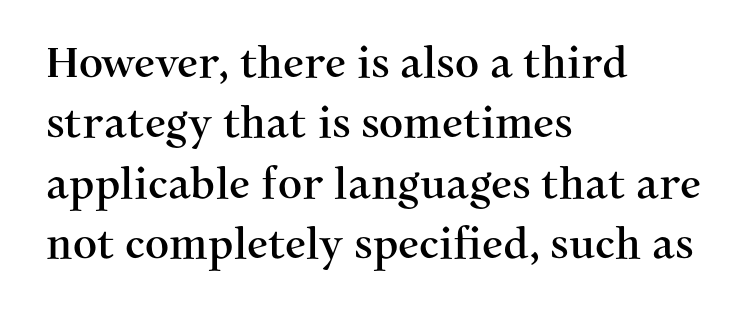
{"serif": "yes", "italic": "no", "width": "normal", "stroke_contrast": "medium", "x_height": "medium", "monospaced": "no", "underline": "no", "align": "left", "line_spacing": "normal", "line_spacing_ratio": 1.44, "letter_spacing": "normal", "letter_spacing_em": 0.0, "glyph_px": 42}
